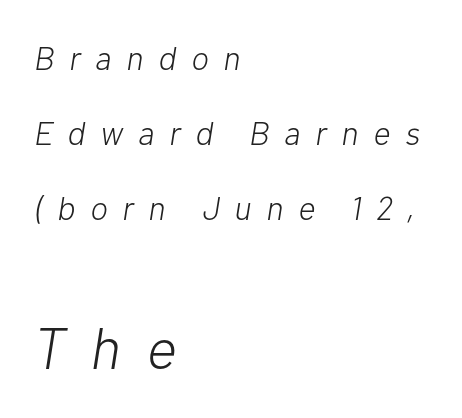
Q: Is the text bold? A: No.
Q: Is the text italic (slanted)? A: Yes, it leans right by about 10 degrees.
Q: Is the text underlined? A: No.
Q: How is the paragraph aligned? A: Left-aligned.
Q: Is the spacing between letters normal or unusually wide? A: Unusually wide.
Q: Is the spacing between lines tight, normal or loose? A: Loose.
Q: Which block of text is set in a larger size, the first (top) or the second (bottom)? A: The second (bottom) one.
Q: Width (condensed, normal, or wide)? A: Normal.
Q: Stroke contrast? A: Low.
Q: x-height? A: Medium.
Q: Monospaced? A: No.
